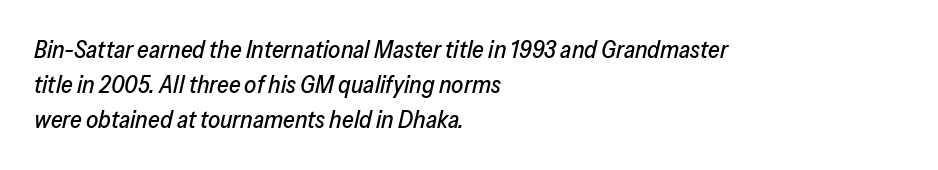
Q: Is the text italic (slanted)? A: Yes, it leans right by about 13 degrees.
Q: Is the text underlined? A: No.
Q: How is the paragraph aligned? A: Left-aligned.
Q: Is the spacing between letters normal or unusually wide? A: Normal.
Q: Is the spacing between lines tight, normal or loose? A: Normal.
